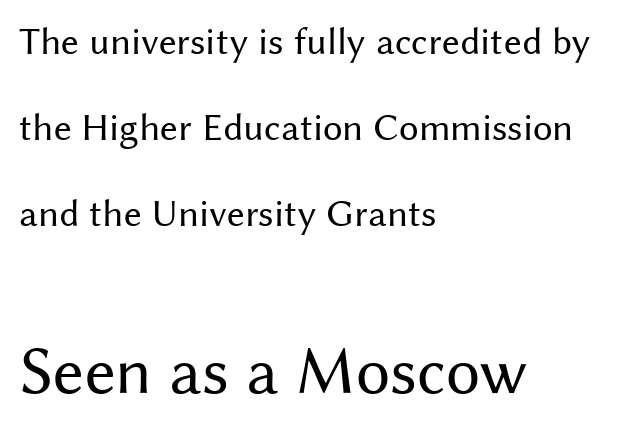
{"serif": "no", "italic": "no", "bold": "no", "weight": "regular", "width": "normal", "stroke_contrast": "medium", "x_height": "medium", "monospaced": "no", "underline": "no", "align": "left", "line_spacing": "loose", "line_spacing_ratio": 2.21, "letter_spacing": "normal", "letter_spacing_em": 0.0, "larger_block": "second", "size_ratio": 1.74, "glyph_px": 68}
